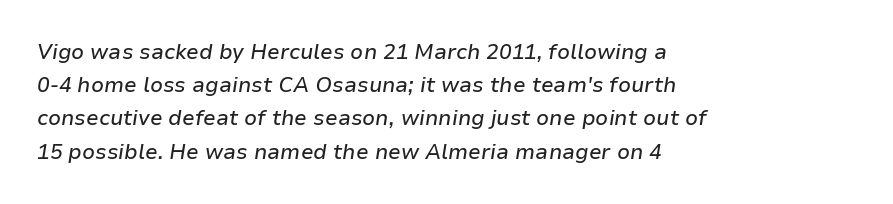
The image shows 21 px text type, italic (leaning right); set left-aligned, normal line spacing (1.58x), normal letter spacing, not underlined.
